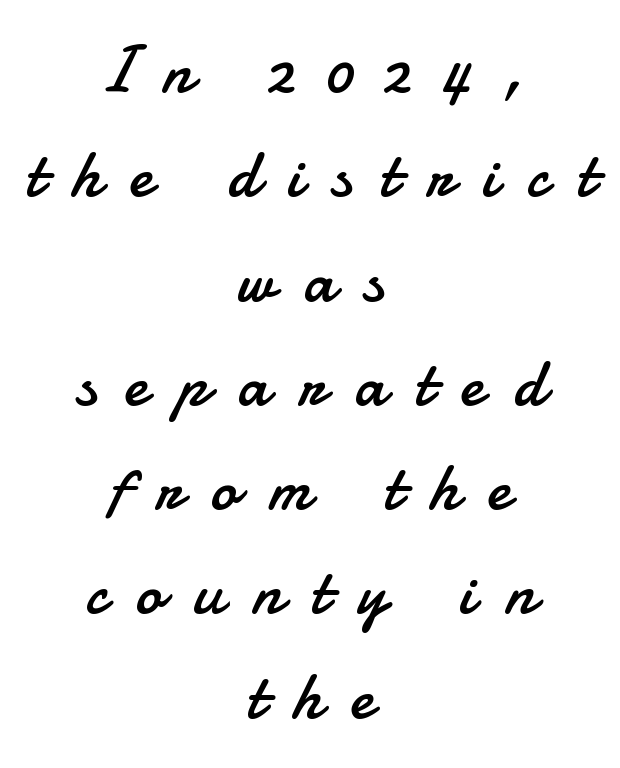
The type family on display is of the sans-serif kind. This sample has the flowing, uneven cadence of proportional lettering. Ink coverage per letter is moderate at most. The rows are spaced the way most documents space them. The foot of each line stays bare and open.
